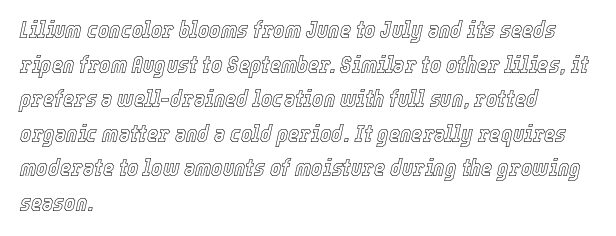
The image shows 24 px text type, italic (leaning right); set left-aligned, normal line spacing (1.44x), normal letter spacing, not underlined.
